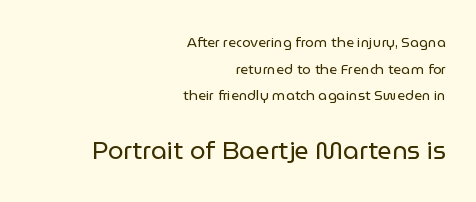
The image shows 25 px text type, upright; set right-aligned, loose line spacing (1.91x), normal letter spacing, not underlined; the second (bottom) block is 1.79x larger.
